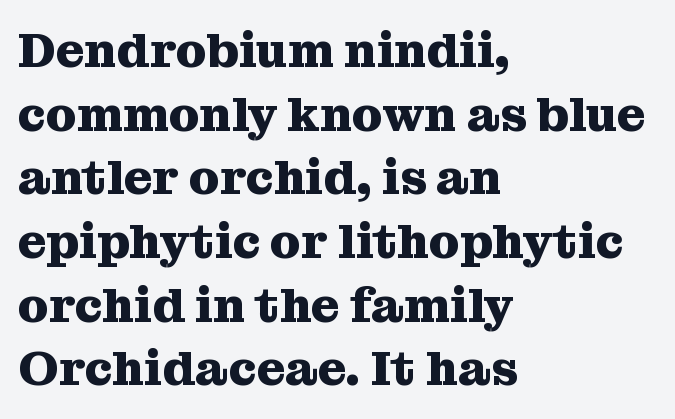
If you drew a line through each stem, it would be perfectly vertical. Each letter keeps its own natural width here, so spacing adapts to shape. Does extra space separate the letters? No, they use regular spacing. Thick stems and heavy bowls — unmistakably bold.
